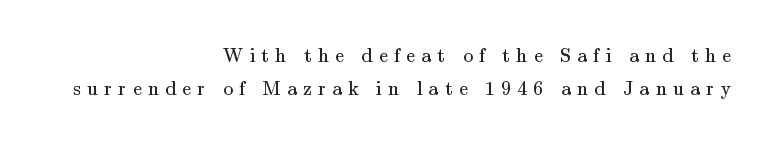
{"italic": "no", "bold": "no", "underline": "no", "align": "right", "line_spacing": "normal", "line_spacing_ratio": 1.63, "letter_spacing": "wide", "letter_spacing_em": 0.31, "glyph_px": 20}
